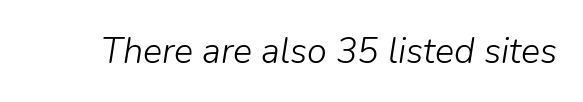
The image shows 36 px light type, italic (leaning right); set normal letter spacing, not underlined; low stroke contrast and a medium x-height.
